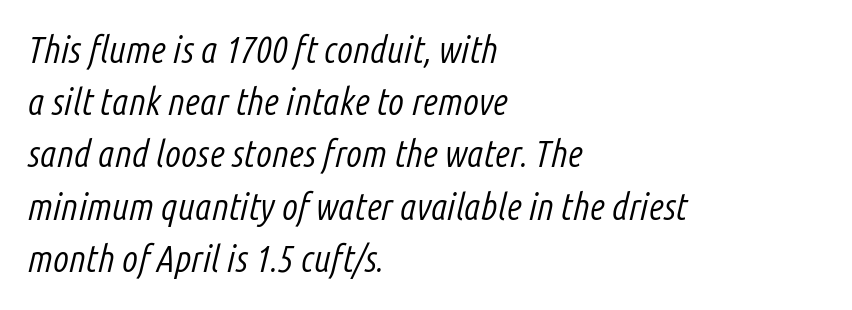
Q: Is the text bold? A: No.
Q: Is the text italic (slanted)? A: Yes, it leans right by about 14 degrees.
Q: Is the text underlined? A: No.
Q: How is the paragraph aligned? A: Left-aligned.
Q: Is the spacing between letters normal or unusually wide? A: Normal.
Q: Is the spacing between lines tight, normal or loose? A: Normal.
Q: Width (condensed, normal, or wide)? A: Condensed.
Q: Stroke contrast? A: Low.
Q: x-height? A: Medium.
Q: Monospaced? A: No.
